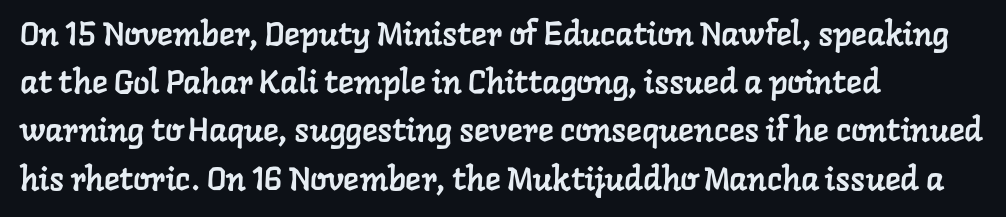
The image shows 33 px serif type; set left-aligned, normal line spacing (1.46x), normal letter spacing, not underlined; low stroke contrast and a medium x-height.
